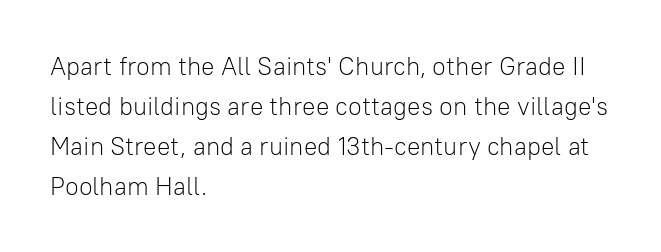
{"italic": "no", "bold": "no", "underline": "no", "align": "left", "line_spacing": "normal", "line_spacing_ratio": 1.6, "letter_spacing": "normal", "letter_spacing_em": 0.0, "glyph_px": 25}
